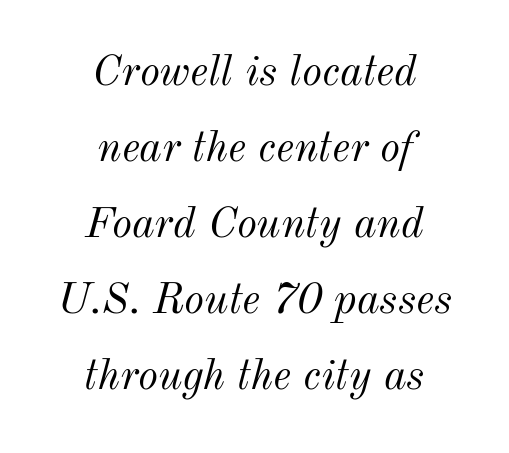
{"italic": "yes", "lean": "right", "slant_degrees": 12, "bold": "no", "weight": "light", "width": "normal", "stroke_contrast": "medium", "x_height": "small", "monospaced": "no", "underline": "no", "align": "center", "line_spacing_ratio": 1.77, "letter_spacing": "normal", "letter_spacing_em": 0.0, "glyph_px": 43}
